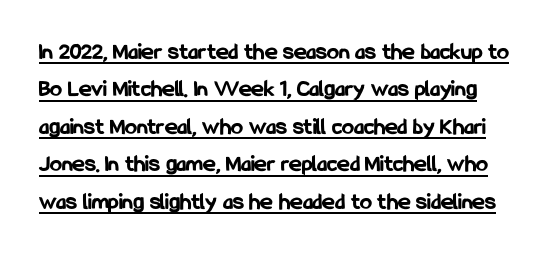
Q: Is the text bold? A: Yes.
Q: Is the text italic (slanted)? A: No, it is upright.
Q: Is the text underlined? A: Yes.
Q: Is the spacing between letters normal or unusually wide? A: Normal.
Q: Is the spacing between lines tight, normal or loose? A: Normal.
